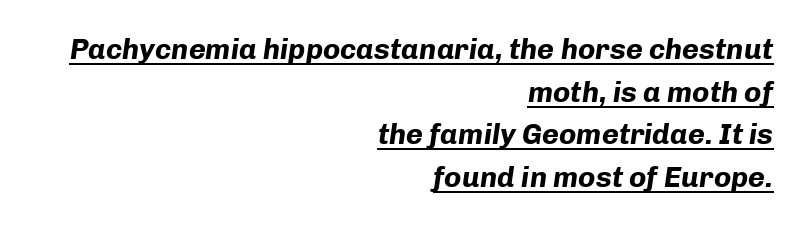
{"italic": "yes", "lean": "right", "slant_degrees": 8, "bold": "yes", "weight": "bold", "width": "normal", "stroke_contrast": "low", "x_height": "medium", "monospaced": "no", "underline": "yes", "align": "right", "line_spacing": "normal", "line_spacing_ratio": 1.47, "letter_spacing": "normal", "letter_spacing_em": 0.0, "glyph_px": 29}
